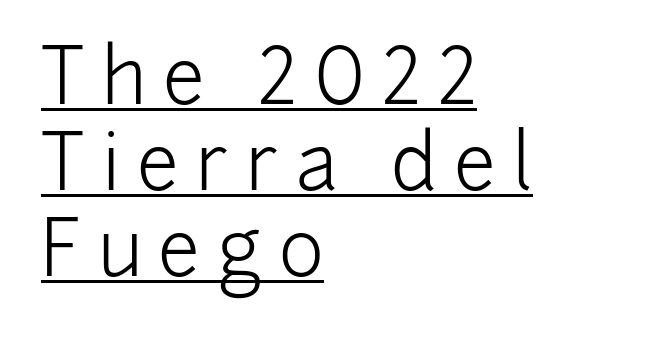
Q: Is the text bold? A: No.
Q: Is the text italic (slanted)? A: No, it is upright.
Q: Is the typeface a serif or a sans-serif typeface? A: Sans-serif.
Q: Is the text underlined? A: Yes.
Q: How is the paragraph aligned? A: Left-aligned.
Q: Is the spacing between letters normal or unusually wide? A: Unusually wide.
Q: Is the spacing between lines tight, normal or loose? A: Tight.
Q: Width (condensed, normal, or wide)? A: Normal.
Q: Stroke contrast? A: Low.
Q: x-height? A: Medium.
Q: Monospaced? A: No.
